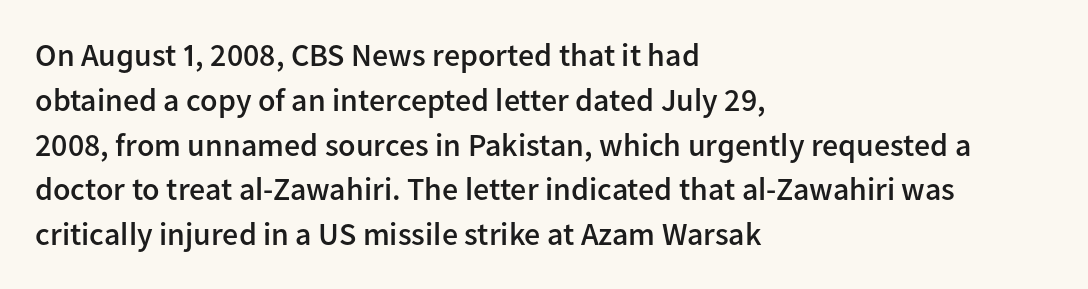
Q: Is the text bold? A: Semi-bold.
Q: Is the text italic (slanted)? A: No, it is upright.
Q: Is the typeface a serif or a sans-serif typeface? A: Sans-serif.
Q: Is the text underlined? A: No.
Q: How is the paragraph aligned? A: Left-aligned.
Q: Is the spacing between letters normal or unusually wide? A: Normal.
Q: Is the spacing between lines tight, normal or loose? A: Normal.
Q: Width (condensed, normal, or wide)? A: Normal.
Q: Stroke contrast? A: Low.
Q: x-height? A: Medium.
Q: Monospaced? A: No.
